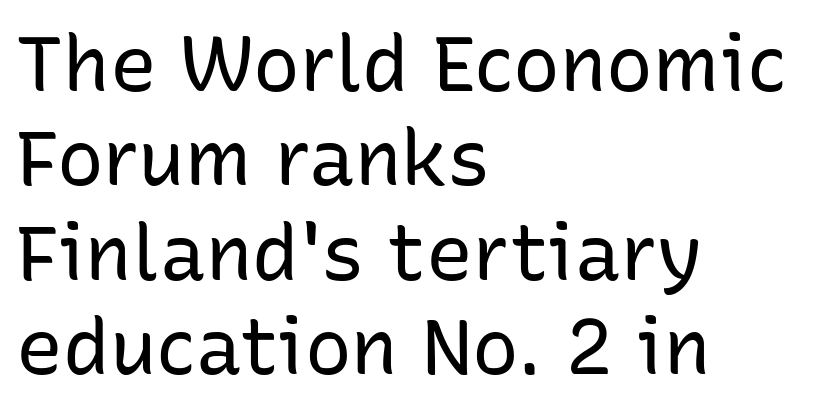
The passage shown has conventional tracking throughout. The strokes carry an ordinary text weight at most. The font's upright variant was chosen for this text. These lines are composed in type without serifs.
